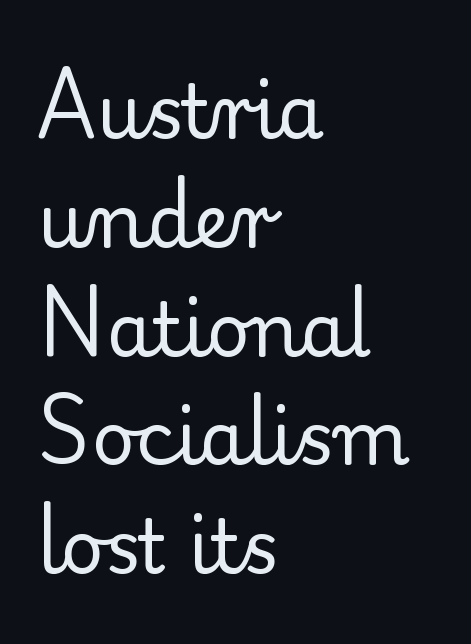
Note: serifs present on the glyphs. The line-height multiplier appears to be the usual default. Nobody touched the tracking dial on this one. This is not heavy type; no bold has been used. This sample has the flowing, uneven cadence of proportional lettering. Posture: vertical.
